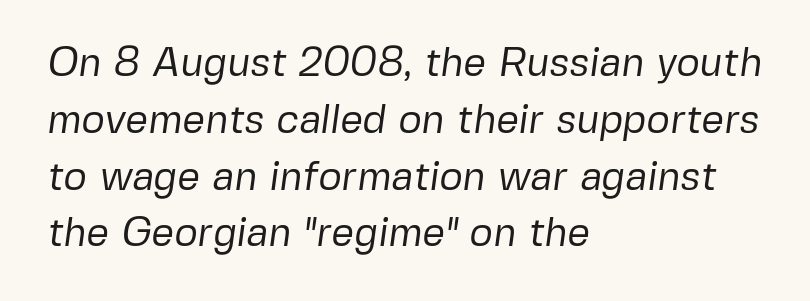
The image shows 40 px regular-weight sans-serif type; set left-aligned, normal line spacing (1.42x), normal letter spacing, not underlined; low stroke contrast and a medium x-height.
